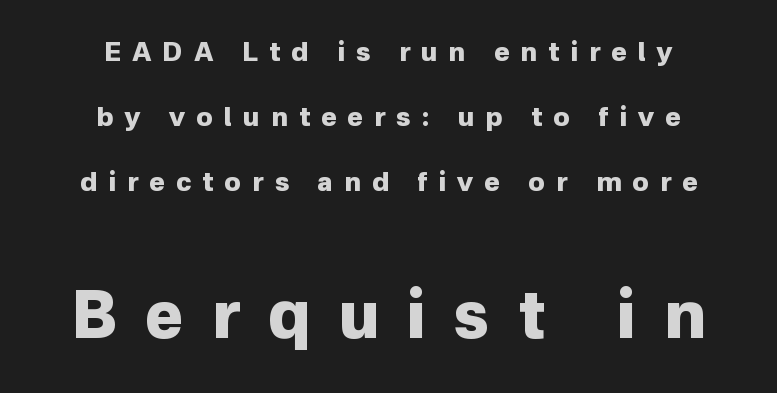
{"serif": "no", "italic": "no", "bold": "yes", "weight": "heavy", "width": "normal", "stroke_contrast": "low", "x_height": "medium", "monospaced": "no", "underline": "no", "align": "center", "line_spacing": "loose", "line_spacing_ratio": 2.5, "letter_spacing": "wide", "letter_spacing_em": 0.43, "larger_block": "second", "size_ratio": 2.5, "glyph_px": 65}
